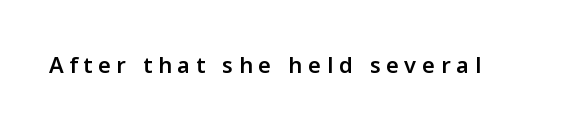
The image shows 22 px text type, upright; set unusually wide letter spacing (+0.26 em), not underlined.
